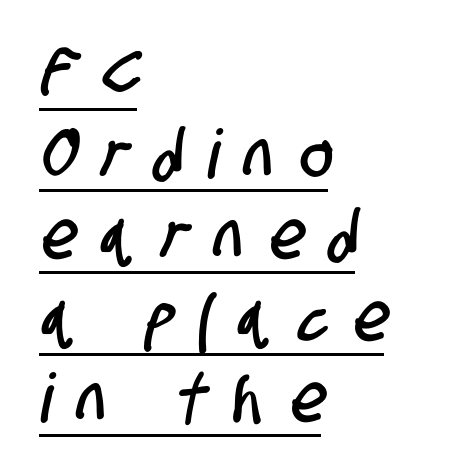
The image shows 68 px condensed sans-serif type; set left-aligned, line spacing 1.2x, unusually wide letter spacing (+0.39 em), underlined; low stroke contrast and a large x-height.
